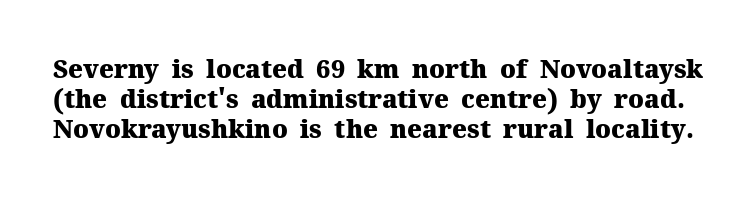
The image shows 25 px bold type, upright; set line spacing 1.21x, normal letter spacing, not underlined.
